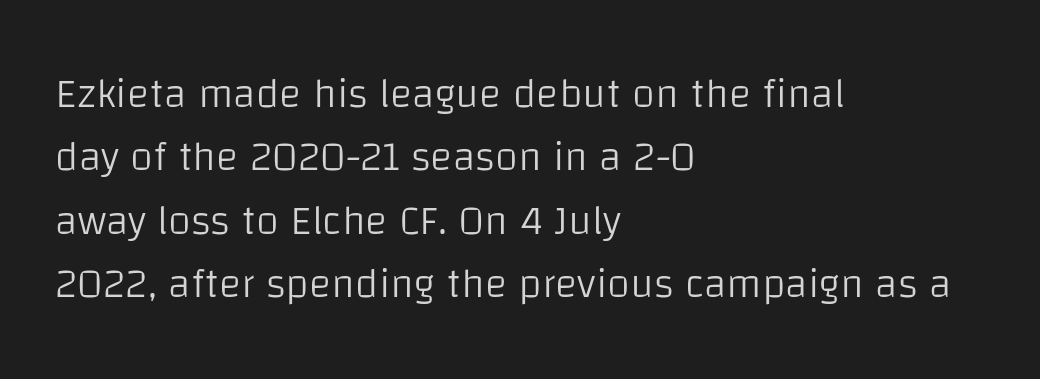
{"serif": "no", "italic": "no", "bold": "no", "weight": "light", "width": "normal", "stroke_contrast": "low", "x_height": "large", "monospaced": "no", "underline": "no", "align": "left", "line_spacing": "normal", "line_spacing_ratio": 1.51, "letter_spacing": "normal", "letter_spacing_em": 0.0, "glyph_px": 42}
